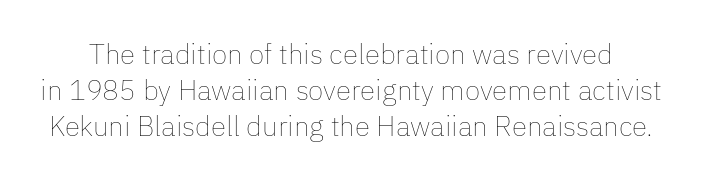
The image shows 28 px thin type, upright; set normal line spacing (1.29x), normal letter spacing, not underlined; low stroke contrast and a medium x-height.
